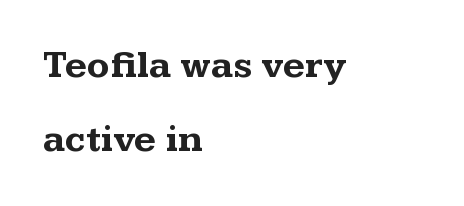
Summary of weight: heavy, a full bold. Check the space under the baseline: it is left empty. It's the straight-up-and-down kind of type. Character widths vary here, with narrow letters taking less room than wide ones.
